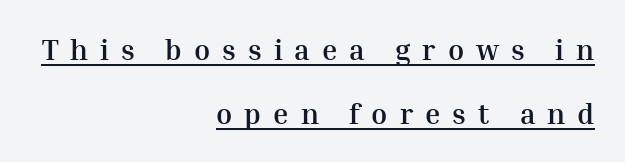
Q: Is the text bold? A: Yes.
Q: Is the text italic (slanted)? A: No, it is upright.
Q: Is the typeface a serif or a sans-serif typeface? A: Serif.
Q: Is the text underlined? A: Yes.
Q: How is the paragraph aligned? A: Right-aligned.
Q: Is the spacing between letters normal or unusually wide? A: Unusually wide.
Q: Is the spacing between lines tight, normal or loose? A: Loose.
Q: Width (condensed, normal, or wide)? A: Normal.
Q: Stroke contrast? A: Medium.
Q: x-height? A: Medium.
Q: Monospaced? A: No.
